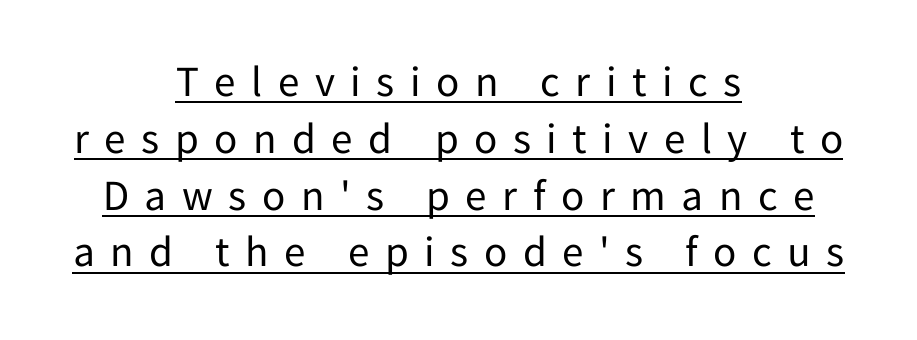
{"serif": "no", "italic": "no", "bold": "no", "weight": "regular", "width": "normal", "stroke_contrast": "low", "x_height": "medium", "monospaced": "no", "underline": "yes", "align": "center", "line_spacing": "normal", "line_spacing_ratio": 1.32, "letter_spacing": "wide", "letter_spacing_em": 0.36, "glyph_px": 43}
